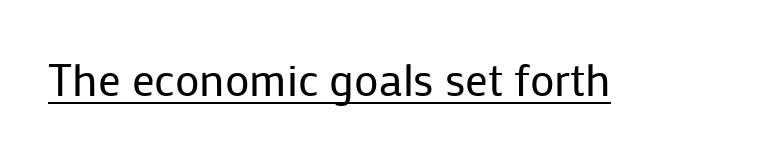
The image shows 45 px regular-weight sans-serif type, upright; set normal letter spacing, underlined; low stroke contrast and a medium x-height.
